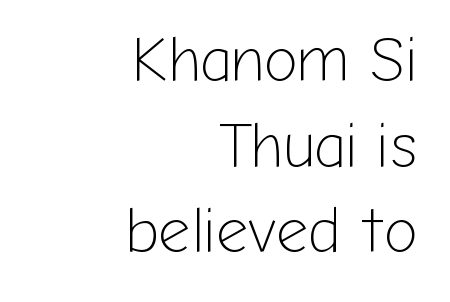
{"serif": "no", "italic": "no", "bold": "no", "weight": "light", "width": "normal", "stroke_contrast": "low", "x_height": "medium", "monospaced": "no", "underline": "no", "align": "right", "line_spacing": "normal", "line_spacing_ratio": 1.36, "letter_spacing": "normal", "letter_spacing_em": 0.0, "glyph_px": 63}
